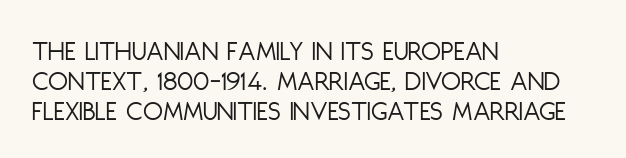
Tightly led — the rows are bunched. Spacing between characters is what you'd get straight out of the box. Compared with a centered layout, this one pins lines to the left instead. Any mark beneath the type? The region is blank. Do the letters lean? They stand straight.
